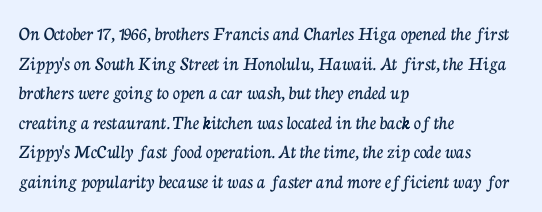
The words here are not underlined. Compared with typical paragraphs, the rows here are spaced about the same. Leftover space on each line is placed entirely after the last word. Students, note that the glyphs here touch the page at normal intervals.
